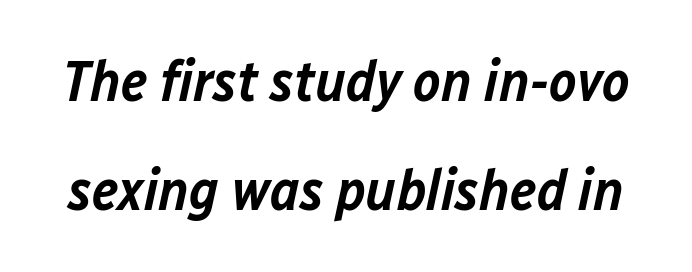
The passage shown is typed in a proportional face where columns would drift. Look at the tracking — it's just the regular setting, nothing added. These lines were composed using italics. A semibold gives these letters moderate extra thickness, short of bold.
